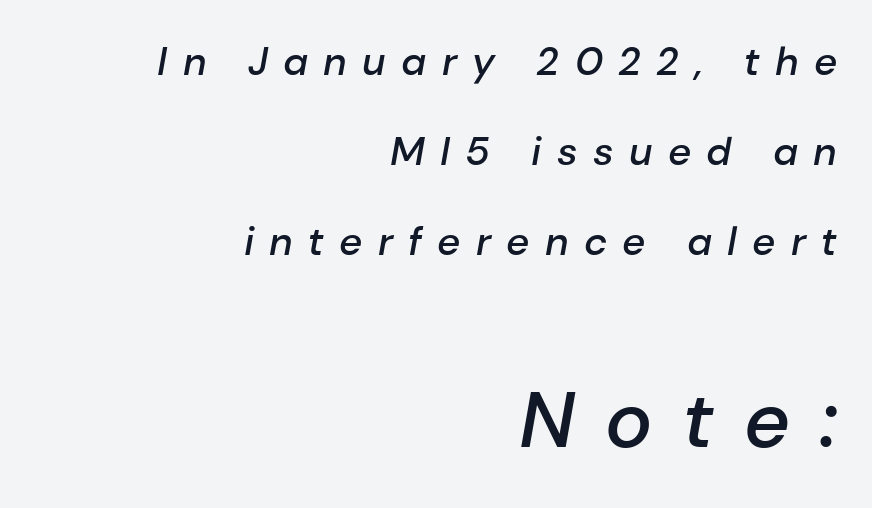
Q: Is the text bold? A: Semi-bold.
Q: Is the text italic (slanted)? A: Yes, it leans right by about 10 degrees.
Q: Is the text underlined? A: No.
Q: How is the paragraph aligned? A: Right-aligned.
Q: Is the spacing between letters normal or unusually wide? A: Unusually wide.
Q: Is the spacing between lines tight, normal or loose? A: Loose.
Q: Which block of text is set in a larger size, the first (top) or the second (bottom)? A: The second (bottom) one.
Q: Width (condensed, normal, or wide)? A: Normal.
Q: Stroke contrast? A: Low.
Q: x-height? A: Medium.
Q: Monospaced? A: No.
